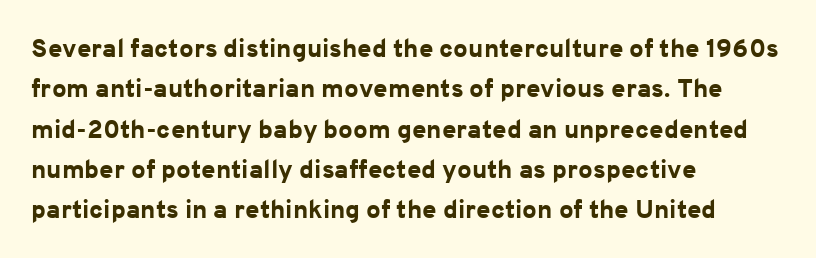
The image shows 26 px bold type, upright; set left-aligned, normal line spacing (1.55x), normal letter spacing, not underlined.
